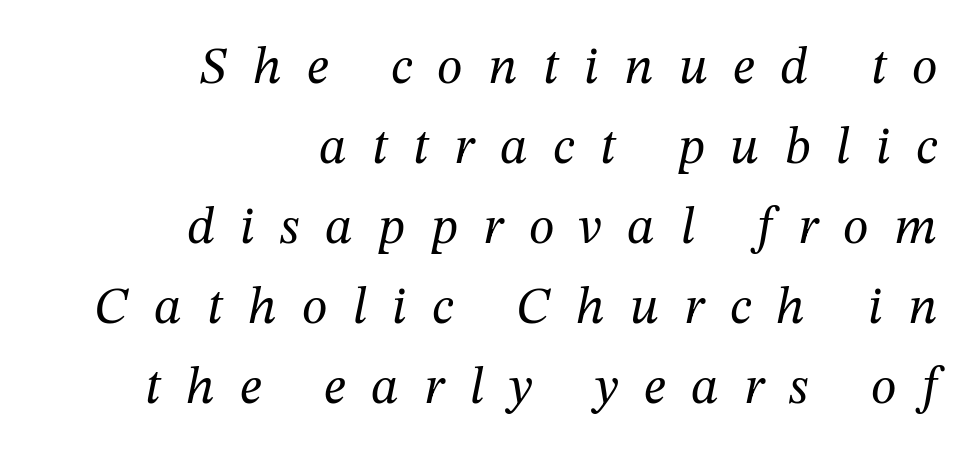
The image shows 52 px regular-weight serif type, italic (leaning right); set right-aligned, normal line spacing (1.54x), unusually wide letter spacing (+0.49 em), not underlined; medium stroke contrast and a medium x-height.
